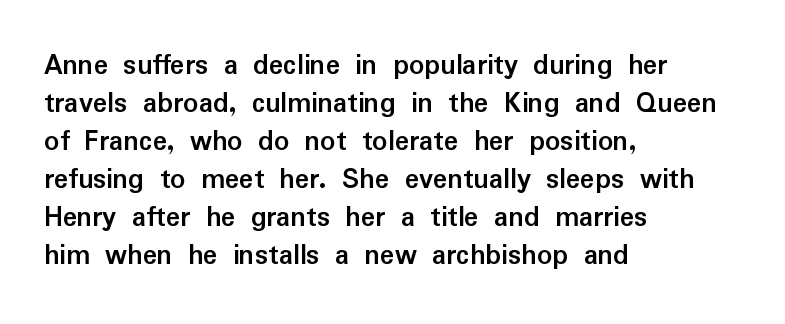
Q: Is the text bold? A: Yes.
Q: Is the text italic (slanted)? A: No, it is upright.
Q: Is the typeface a serif or a sans-serif typeface? A: Sans-serif.
Q: Is the text underlined? A: No.
Q: How is the paragraph aligned? A: Left-aligned.
Q: Is the spacing between letters normal or unusually wide? A: Normal.
Q: Is the spacing between lines tight, normal or loose? A: Normal.
Q: Width (condensed, normal, or wide)? A: Normal.
Q: Stroke contrast? A: Low.
Q: x-height? A: Medium.
Q: Monospaced? A: No.
